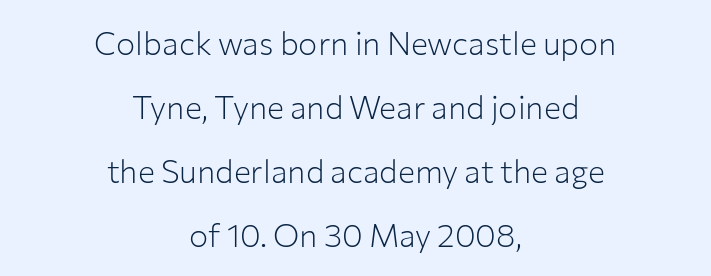
Q: Is the text bold? A: No.
Q: Is the text italic (slanted)? A: No, it is upright.
Q: Is the typeface a serif or a sans-serif typeface? A: Sans-serif.
Q: Is the text underlined? A: No.
Q: How is the paragraph aligned? A: Centered.
Q: Is the spacing between letters normal or unusually wide? A: Normal.
Q: Is the spacing between lines tight, normal or loose? A: Loose.
Q: Width (condensed, normal, or wide)? A: Normal.
Q: Stroke contrast? A: Low.
Q: x-height? A: Medium.
Q: Monospaced? A: No.
